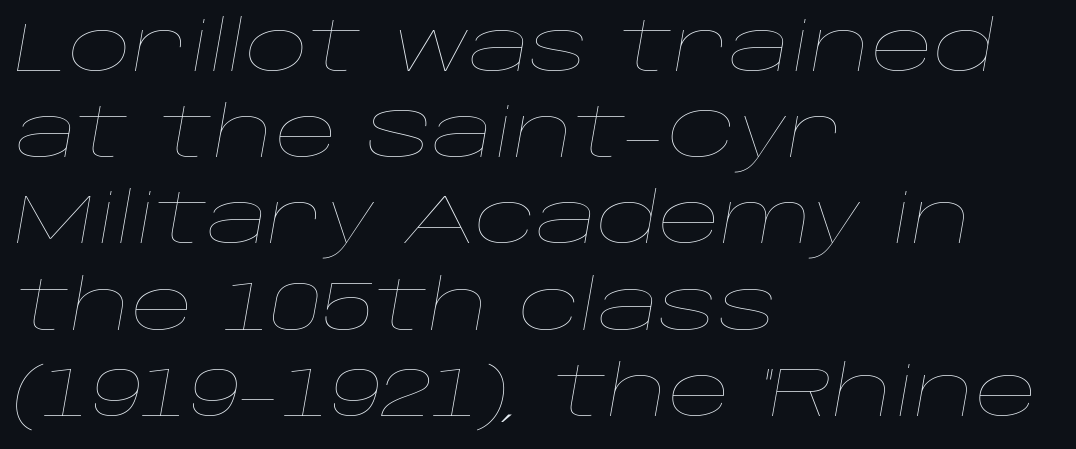
{"italic": "yes", "lean": "right", "slant_degrees": 10, "bold": "no", "weight": "thin", "width": "wide", "stroke_contrast": "low", "x_height": "large", "monospaced": "no", "underline": "no", "align": "left", "line_spacing": "normal", "line_spacing_ratio": 1.25, "letter_spacing": "normal", "letter_spacing_em": 0.0, "glyph_px": 69}
